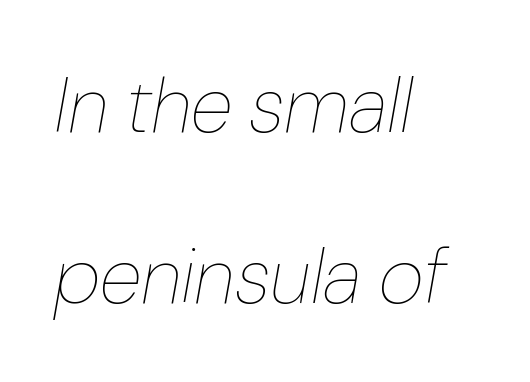
The letters look calm and open, with moderate or lighter stems. These lines are rendered in a variable-pitch font. Each row of text sits above clean, open space. Vertically, the passage feels expansive, rows floating well apart. The paragraph shown leans on its left margin. Does extra space separate the letters? No, they use regular spacing.
